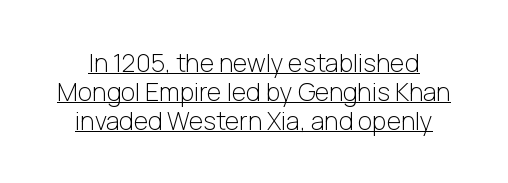
Q: Is the text bold? A: No.
Q: Is the text italic (slanted)? A: No, it is upright.
Q: Is the text underlined? A: Yes.
Q: Is the spacing between letters normal or unusually wide? A: Normal.
